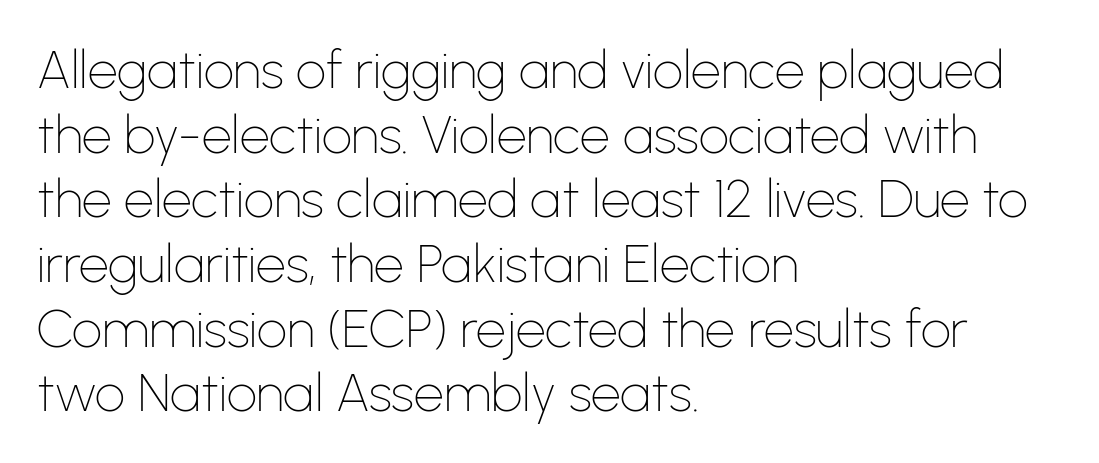
The image shows 53 px thin sans-serif type, upright; set left-aligned, line spacing 1.22x, normal letter spacing, not underlined; low stroke contrast and a medium x-height.
